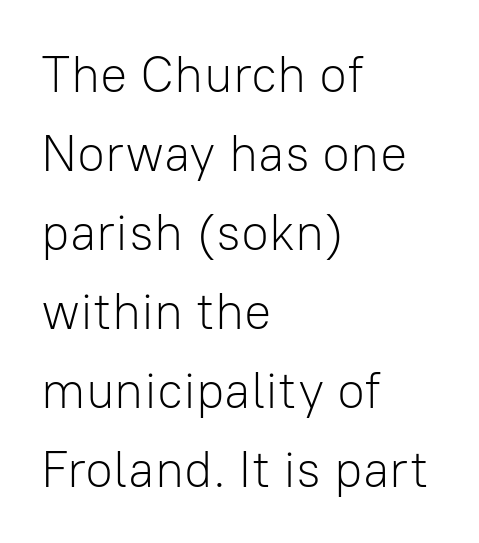
Q: Is the text bold? A: No.
Q: Is the text italic (slanted)? A: No, it is upright.
Q: Is the typeface a serif or a sans-serif typeface? A: Sans-serif.
Q: Is the text underlined? A: No.
Q: How is the paragraph aligned? A: Left-aligned.
Q: Is the spacing between letters normal or unusually wide? A: Normal.
Q: Is the spacing between lines tight, normal or loose? A: Normal.
Q: Width (condensed, normal, or wide)? A: Normal.
Q: Stroke contrast? A: Low.
Q: x-height? A: Medium.
Q: Monospaced? A: No.
